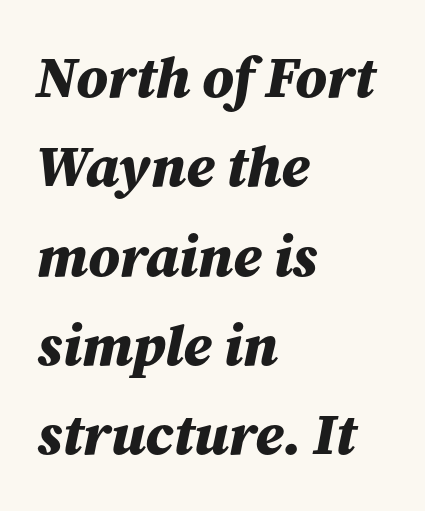
Q: Is the text bold? A: Yes.
Q: Is the text italic (slanted)? A: Yes, it leans right by about 12 degrees.
Q: Is the text underlined? A: No.
Q: How is the paragraph aligned? A: Left-aligned.
Q: Is the spacing between letters normal or unusually wide? A: Normal.
Q: Is the spacing between lines tight, normal or loose? A: Normal.
Q: Width (condensed, normal, or wide)? A: Normal.
Q: Stroke contrast? A: Medium.
Q: x-height? A: Medium.
Q: Monospaced? A: No.
